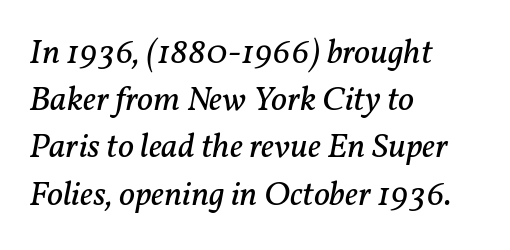
{"serif": "yes", "italic": "yes", "lean": "right", "slant_degrees": 11, "bold": "no", "weight": "regular", "width": "normal", "stroke_contrast": "low", "x_height": "medium", "monospaced": "no", "underline": "no", "align": "left", "line_spacing": "normal", "line_spacing_ratio": 1.35, "letter_spacing": "normal", "letter_spacing_em": 0.0, "glyph_px": 35}
